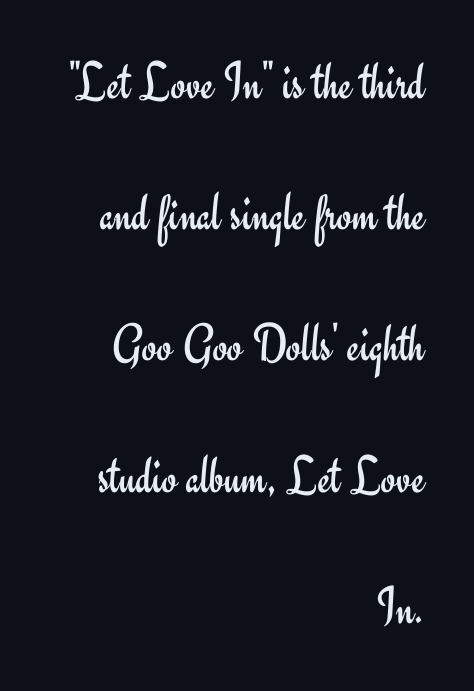
{"serif": "no", "bold": "no", "weight": "regular", "width": "normal", "stroke_contrast": "low", "x_height": "small", "monospaced": "no", "underline": "no", "align": "right", "line_spacing": "loose", "line_spacing_ratio": 2.43, "letter_spacing": "normal", "letter_spacing_em": 0.0, "glyph_px": 54}
